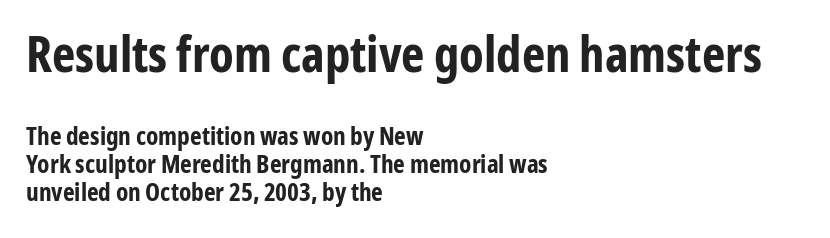
{"serif": "no", "italic": "no", "bold": "yes", "weight": "bold", "width": "condensed", "stroke_contrast": "low", "x_height": "medium", "monospaced": "no", "underline": "no", "align": "left", "line_spacing": "tight", "line_spacing_ratio": 1.12, "letter_spacing": "normal", "letter_spacing_em": 0.0, "larger_block": "first", "size_ratio": 2.0, "glyph_px": 50}
